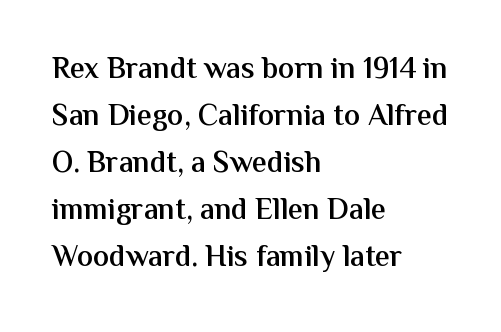
Q: Is the text bold? A: Semi-bold.
Q: Is the text italic (slanted)? A: No, it is upright.
Q: Is the typeface a serif or a sans-serif typeface? A: Sans-serif.
Q: Is the text underlined? A: No.
Q: How is the paragraph aligned? A: Left-aligned.
Q: Is the spacing between letters normal or unusually wide? A: Normal.
Q: Is the spacing between lines tight, normal or loose? A: Normal.
Q: Width (condensed, normal, or wide)? A: Normal.
Q: Stroke contrast? A: Medium.
Q: x-height? A: Medium.
Q: Monospaced? A: No.
